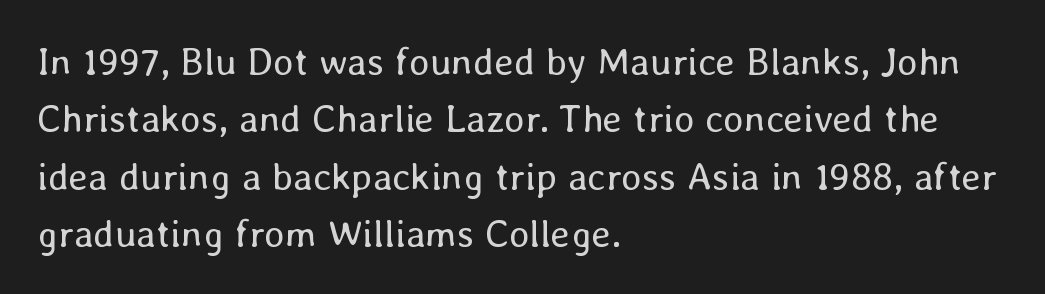
Q: Is the text bold? A: No.
Q: Is the text italic (slanted)? A: No, it is upright.
Q: Is the text underlined? A: No.
Q: How is the paragraph aligned? A: Left-aligned.
Q: Is the spacing between letters normal or unusually wide? A: Normal.
Q: Is the spacing between lines tight, normal or loose? A: Normal.
Q: Width (condensed, normal, or wide)? A: Normal.
Q: Stroke contrast? A: Low.
Q: x-height? A: Medium.
Q: Monospaced? A: No.
